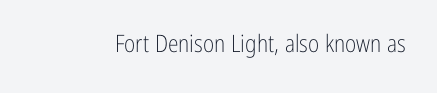
The image shows 24 px text type, upright; set normal letter spacing, not underlined.
